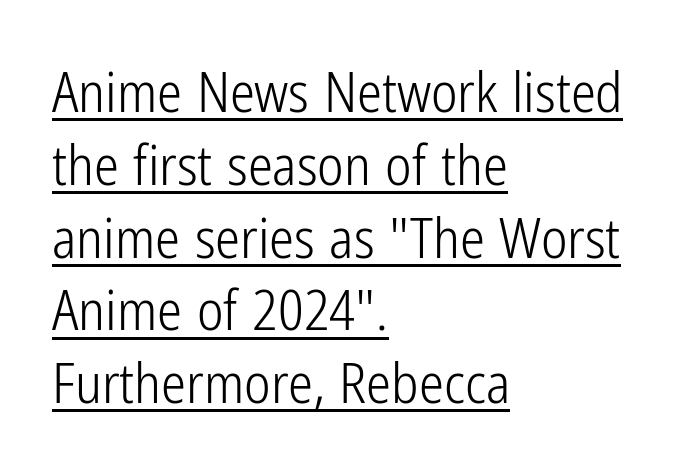
The image shows 56 px light, condensed sans-serif type, upright; set left-aligned, normal line spacing (1.3x), normal letter spacing, underlined; low stroke contrast and a medium x-height.
